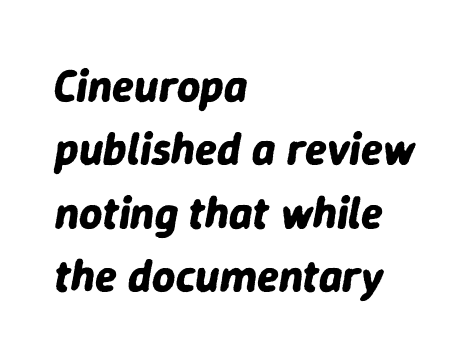
{"italic": "yes", "lean": "right", "slant_degrees": 9, "bold": "yes", "weight": "bold", "width": "normal", "stroke_contrast": "low", "x_height": "medium", "monospaced": "no", "underline": "no", "align": "left", "line_spacing": "normal", "line_spacing_ratio": 1.41, "letter_spacing": "normal", "letter_spacing_em": 0.0, "glyph_px": 45}
